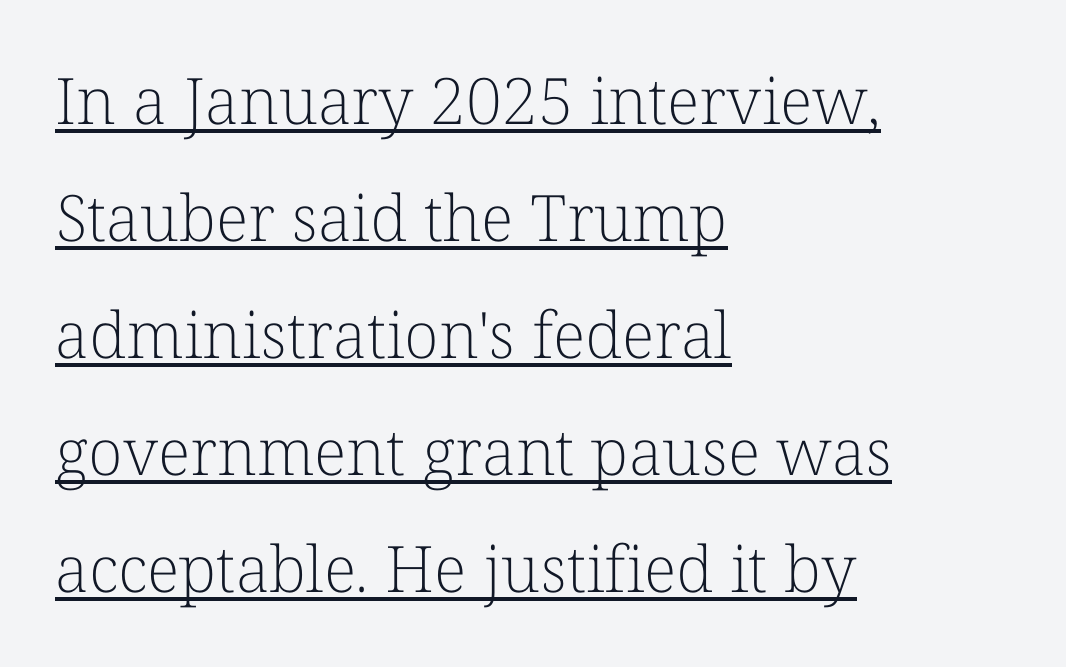
Q: Is the text bold? A: No.
Q: Is the text italic (slanted)? A: No, it is upright.
Q: Is the typeface a serif or a sans-serif typeface? A: Serif.
Q: Is the text underlined? A: Yes.
Q: How is the paragraph aligned? A: Left-aligned.
Q: Is the spacing between letters normal or unusually wide? A: Normal.
Q: Width (condensed, normal, or wide)? A: Normal.
Q: Stroke contrast? A: Low.
Q: x-height? A: Medium.
Q: Monospaced? A: No.
